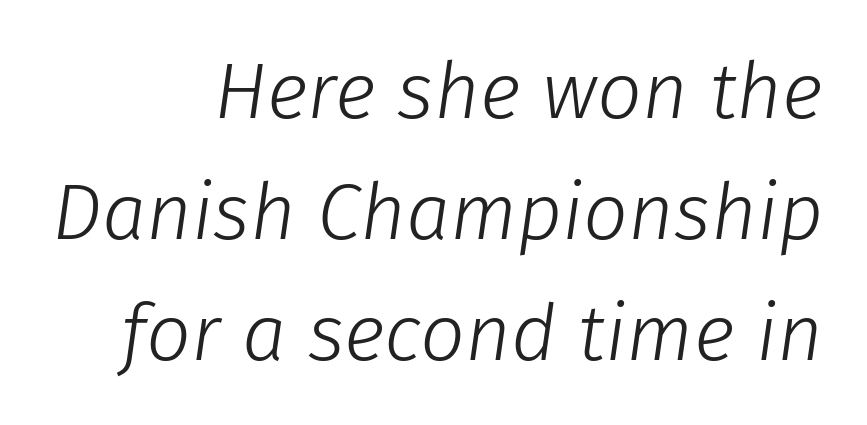
The image shows 79 px light type, italic (leaning right); set right-aligned, normal line spacing (1.53x), normal letter spacing, not underlined; low stroke contrast and a medium x-height.
